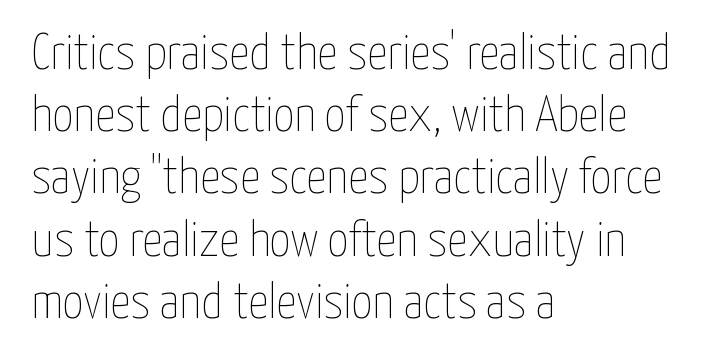
{"italic": "no", "bold": "no", "weight": "thin", "width": "condensed", "stroke_contrast": "low", "x_height": "medium", "monospaced": "no", "underline": "no", "align": "left", "line_spacing_ratio": 1.22, "letter_spacing": "normal", "letter_spacing_em": 0.0, "glyph_px": 51}
